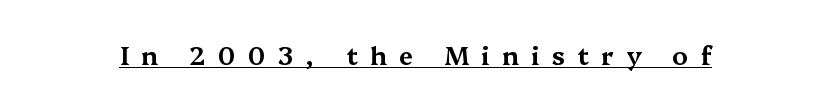
The image shows 25 px text type, upright; set unusually wide letter spacing (+0.5 em), underlined.
